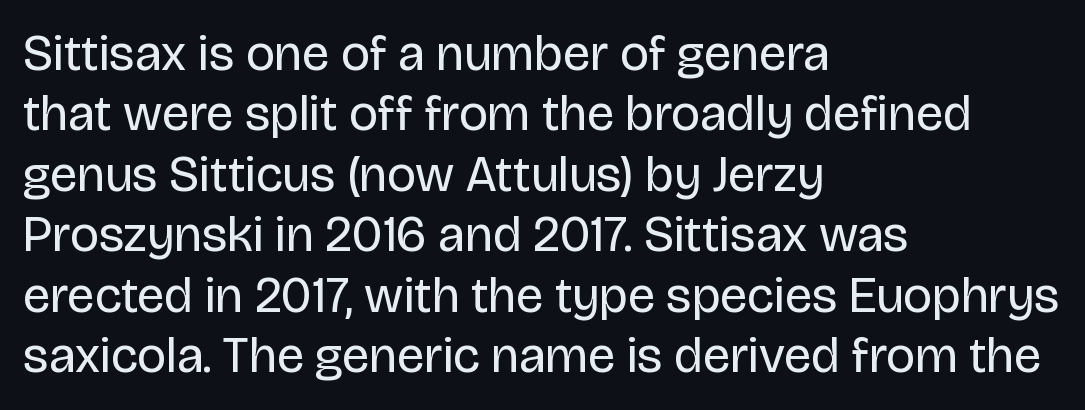
Q: Is the text bold? A: No.
Q: Is the text italic (slanted)? A: No, it is upright.
Q: Is the typeface a serif or a sans-serif typeface? A: Sans-serif.
Q: Is the text underlined? A: No.
Q: How is the paragraph aligned? A: Left-aligned.
Q: Is the spacing between letters normal or unusually wide? A: Normal.
Q: Width (condensed, normal, or wide)? A: Normal.
Q: Stroke contrast? A: Low.
Q: x-height? A: Large.
Q: Monospaced? A: No.
